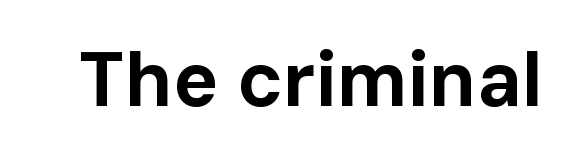
Q: Is the text bold? A: Yes.
Q: Is the text italic (slanted)? A: No, it is upright.
Q: Is the typeface a serif or a sans-serif typeface? A: Sans-serif.
Q: Is the text underlined? A: No.
Q: Is the spacing between letters normal or unusually wide? A: Normal.
Q: Width (condensed, normal, or wide)? A: Normal.
Q: Stroke contrast? A: Low.
Q: x-height? A: Medium.
Q: Monospaced? A: No.
